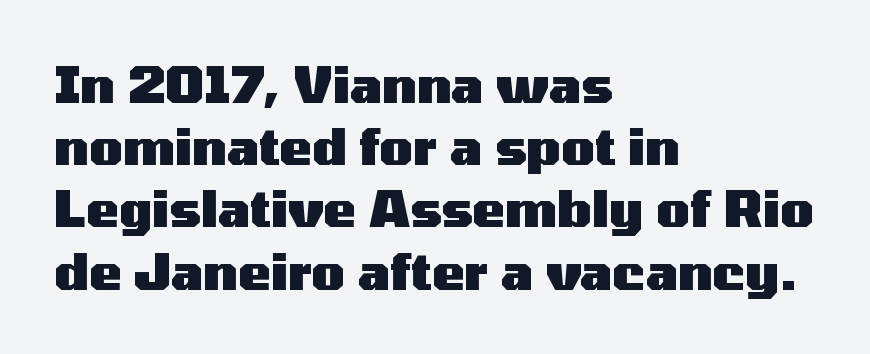
You could not count columns in this text — the font is proportionally spaced. The font family rendered here belongs to the sans-serif group. The specimen omits any rule beneath the text block's lines. A typesetter would mark this as roman, not italic. Where is the straight margin? On the left.
